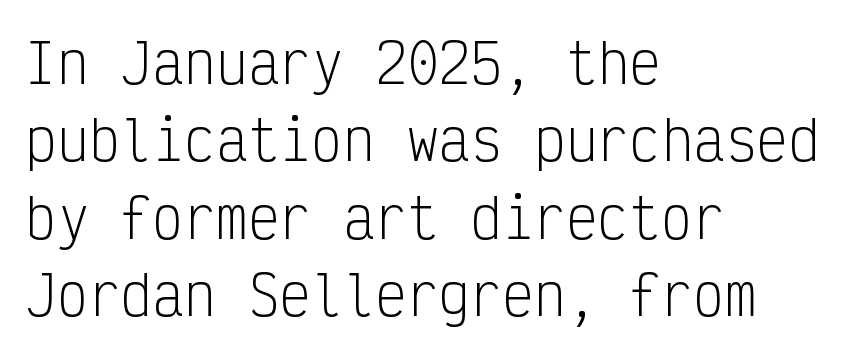
Standard letterfit; no display-style spreading of the glyphs. The axis of the letterforms is exactly vertical. In terms of leading, this rendering sits right in the middle. This is not heavy type; no bold has been used.
